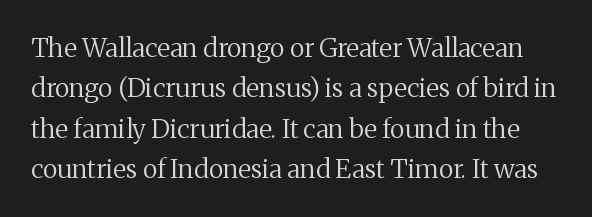
{"italic": "no", "bold": "no", "underline": "no", "line_spacing": "normal", "line_spacing_ratio": 1.55, "letter_spacing": "normal", "letter_spacing_em": 0.0, "glyph_px": 26}
